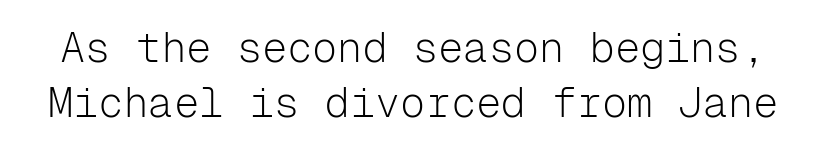
The image shows 42 px light sans-serif type, upright, monospaced; set normal line spacing (1.31x), normal letter spacing, not underlined; low stroke contrast and a medium x-height.
